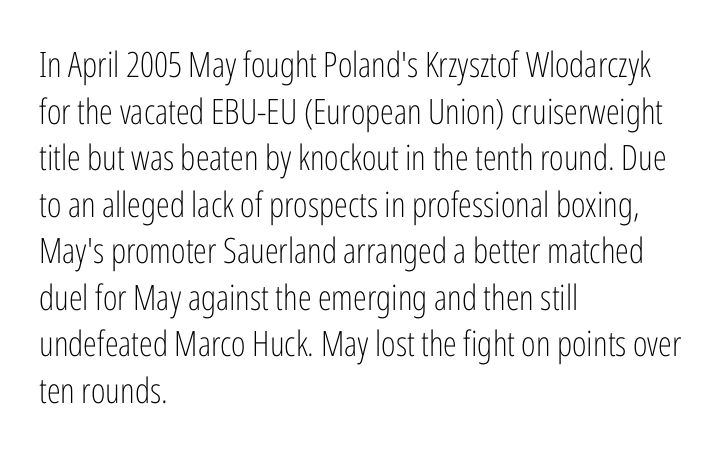
Check where the strokes stop: nothing finishes them off — pure sans. Do the letters lean? They stand straight. Spacing verdict: proportional, widths tailored to each character. Stroke thickness stays within the range of a standard reading face or lighter. The space beneath each line is pristine and unruled. The leading is moderate, giving the passage an even texture.
